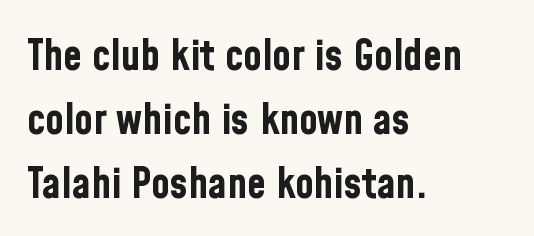
{"serif": "no", "italic": "no", "bold": "yes", "weight": "bold", "width": "condensed", "stroke_contrast": "low", "x_height": "medium", "monospaced": "no", "underline": "no", "align": "left", "line_spacing": "normal", "line_spacing_ratio": 1.49, "letter_spacing": "normal", "letter_spacing_em": 0.0, "glyph_px": 43}
